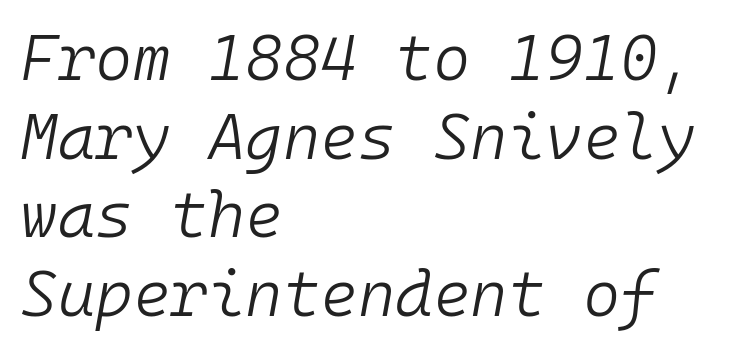
The image shows 64 px light type, italic (leaning right), monospaced; set left-aligned, line spacing 1.23x, normal letter spacing, not underlined; low stroke contrast and a medium x-height.
